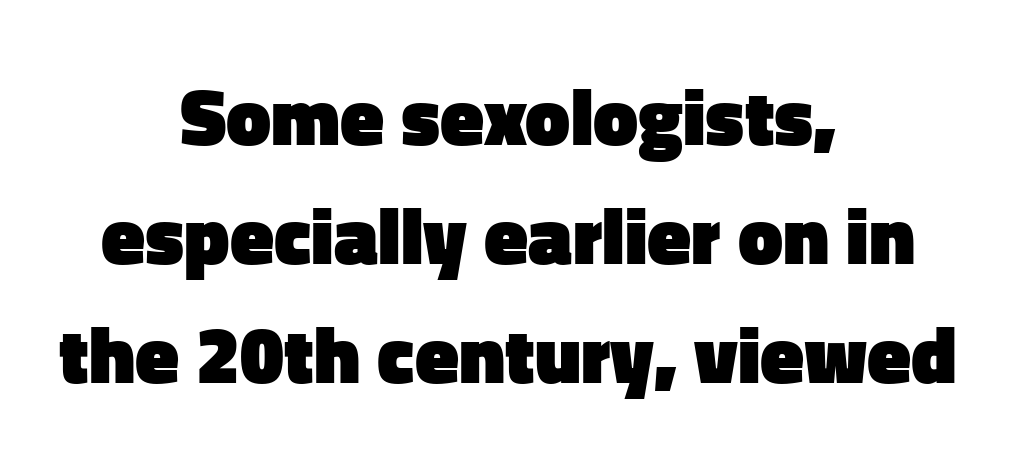
Q: Is the text bold? A: Yes.
Q: Is the text italic (slanted)? A: No, it is upright.
Q: Is the typeface a serif or a sans-serif typeface? A: Sans-serif.
Q: Is the text underlined? A: No.
Q: How is the paragraph aligned? A: Centered.
Q: Is the spacing between letters normal or unusually wide? A: Normal.
Q: Is the spacing between lines tight, normal or loose? A: Normal.
Q: Width (condensed, normal, or wide)? A: Normal.
Q: Stroke contrast? A: Low.
Q: x-height? A: Medium.
Q: Monospaced? A: No.
